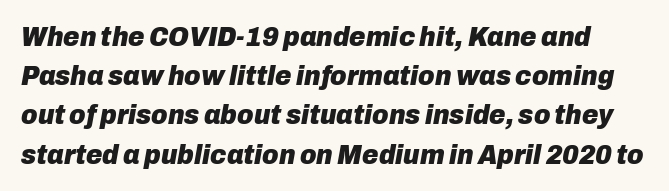
The image shows 28 px heavy type, italic (leaning right); set normal line spacing (1.4x), normal letter spacing, not underlined; low stroke contrast and a medium x-height.
